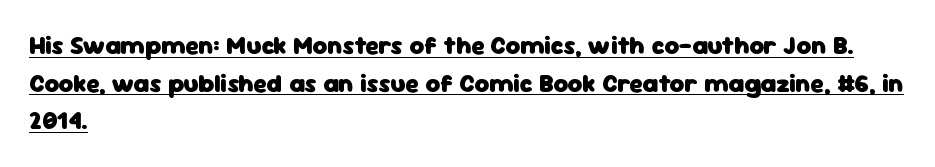
The image shows 25 px bold type, upright; set left-aligned, normal line spacing (1.51x), normal letter spacing, underlined.
